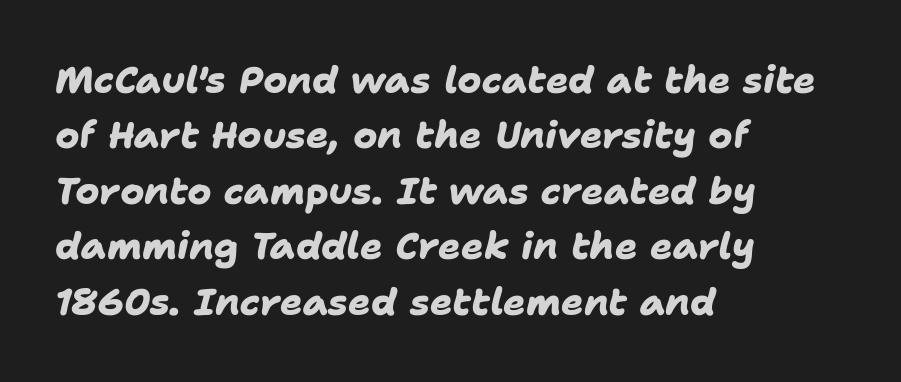
Q: Is the text bold? A: Yes.
Q: Is the typeface a serif or a sans-serif typeface? A: Sans-serif.
Q: Is the text underlined? A: No.
Q: How is the paragraph aligned? A: Left-aligned.
Q: Is the spacing between letters normal or unusually wide? A: Normal.
Q: Is the spacing between lines tight, normal or loose? A: Normal.
Q: Width (condensed, normal, or wide)? A: Normal.
Q: Stroke contrast? A: Low.
Q: x-height? A: Medium.
Q: Monospaced? A: No.
